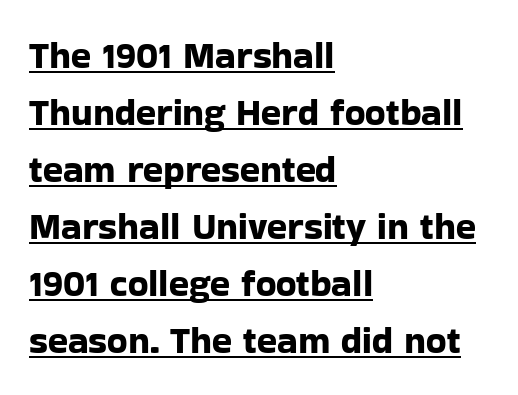
Caption: standard tracking, unaltered. Casual observation: everything's shoved over to the left. The sample's only ornament is a line tracing under the words. Do the characters align in a grid? No, the font is proportional.
